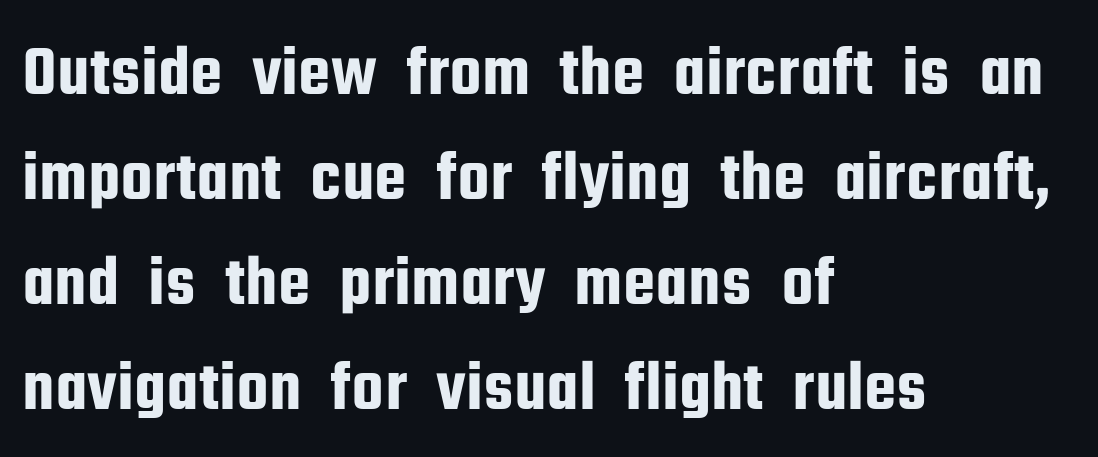
Q: Is the text italic (slanted)? A: No, it is upright.
Q: Is the typeface a serif or a sans-serif typeface? A: Sans-serif.
Q: Is the text underlined? A: No.
Q: How is the paragraph aligned? A: Left-aligned.
Q: Is the spacing between letters normal or unusually wide? A: Normal.
Q: Is the spacing between lines tight, normal or loose? A: Normal.
Q: Width (condensed, normal, or wide)? A: Condensed.
Q: Stroke contrast? A: Low.
Q: x-height? A: Medium.
Q: Monospaced? A: No.
